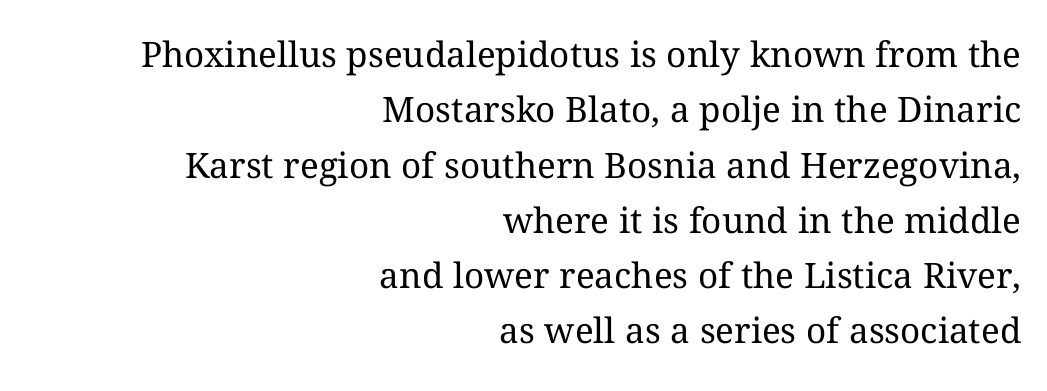
The image shows 35 px regular-weight type, upright; set right-aligned, normal line spacing (1.58x), normal letter spacing, not underlined; medium stroke contrast and a medium x-height.
